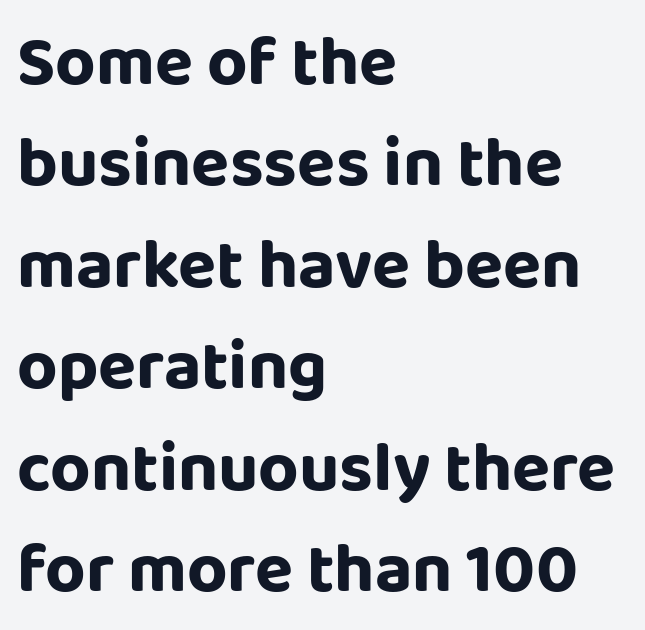
The image shows 70 px sans-serif type, upright; set left-aligned, normal line spacing (1.45x), normal letter spacing, not underlined; low stroke contrast and a large x-height.
